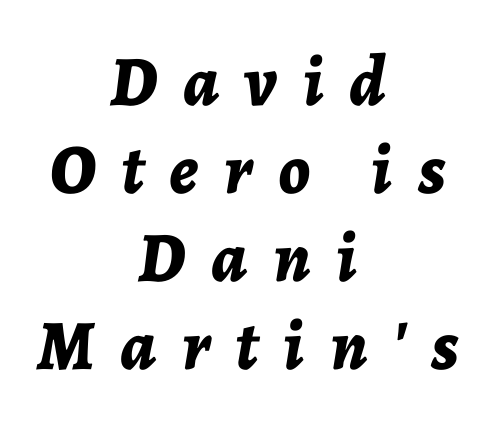
Q: Is the text bold? A: Yes.
Q: Is the text italic (slanted)? A: Yes, it leans right by about 7 degrees.
Q: Is the text underlined? A: No.
Q: How is the paragraph aligned? A: Centered.
Q: Is the spacing between letters normal or unusually wide? A: Unusually wide.
Q: Width (condensed, normal, or wide)? A: Normal.
Q: Stroke contrast? A: Low.
Q: x-height? A: Medium.
Q: Monospaced? A: No.
